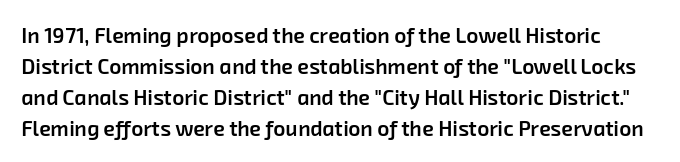
The image shows 21 px text type; set normal line spacing (1.47x), normal letter spacing, not underlined.
